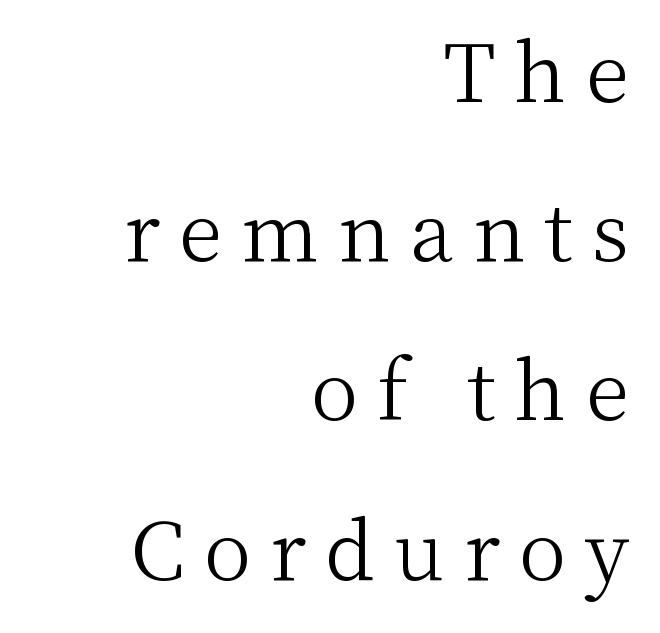
In terms of letterspacing, this is a distinctly airy, spread setting. Just letters on the line, the space beneath them empty. Loosely led — the rows are spread out. The strokes are not fattened; the text isn't bold. Font category for this specimen: serif.
